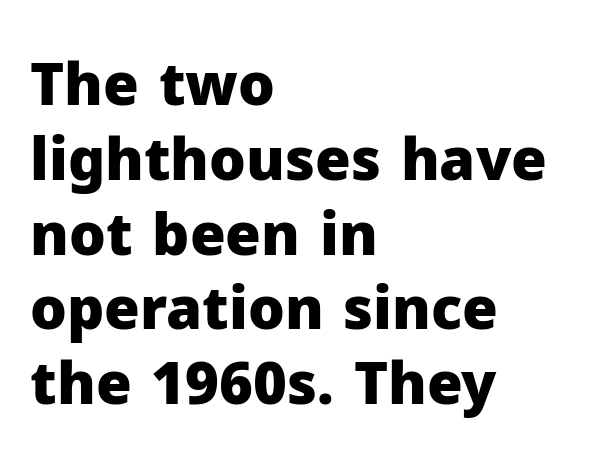
Vertical strokes here are truly vertical. Compared with a centered layout, this one pins lines to the left instead. Compared with typical body copy, the letter spacing here is the same. One glance says typical: line gaps are just what's usual. Each row of text sits above clean, open space.
